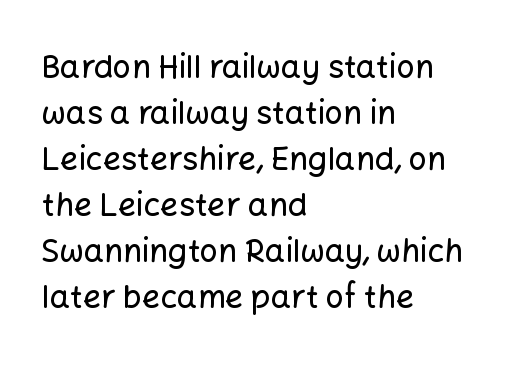
{"serif": "no", "italic": "no", "width": "normal", "stroke_contrast": "low", "x_height": "medium", "monospaced": "no", "underline": "no", "align": "left", "line_spacing": "normal", "line_spacing_ratio": 1.44, "letter_spacing": "normal", "letter_spacing_em": 0.0, "glyph_px": 32}
